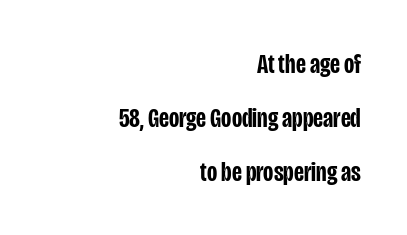
{"serif": "no", "italic": "no", "bold": "semi", "weight": "semibold", "width": "condensed", "stroke_contrast": "low", "x_height": "large", "monospaced": "no", "underline": "no", "align": "right", "line_spacing": "loose", "line_spacing_ratio": 1.92, "letter_spacing": "normal", "letter_spacing_em": 0.0, "glyph_px": 28}
